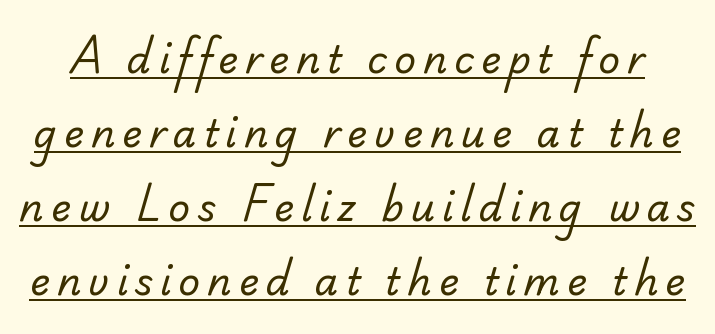
The image shows 38 px regular-weight sans-serif type; set loose line spacing (1.95x), underlined; low stroke contrast and a small x-height.
